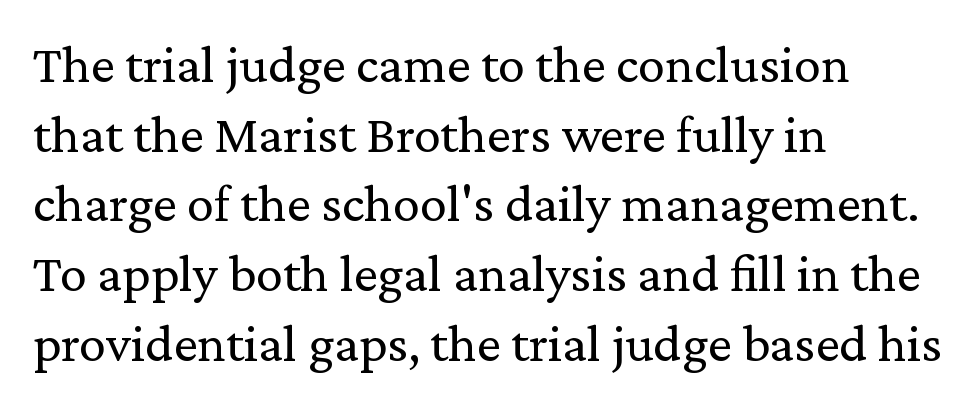
{"serif": "yes", "italic": "no", "bold": "no", "weight": "regular", "width": "normal", "stroke_contrast": "low", "x_height": "medium", "monospaced": "no", "underline": "no", "align": "left", "line_spacing": "normal", "line_spacing_ratio": 1.29, "letter_spacing": "normal", "letter_spacing_em": 0.0, "glyph_px": 54}
